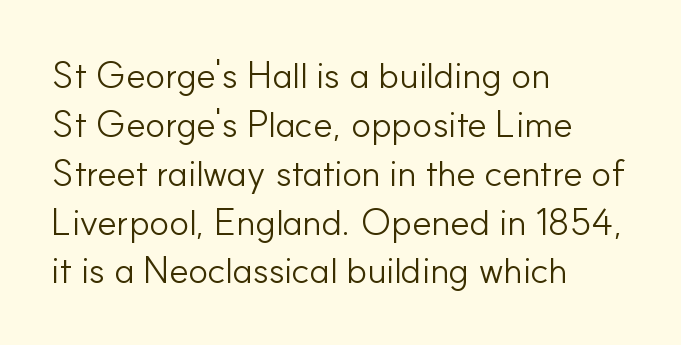
Q: Is the text bold? A: No.
Q: Is the text italic (slanted)? A: No, it is upright.
Q: Is the typeface a serif or a sans-serif typeface? A: Sans-serif.
Q: Is the text underlined? A: No.
Q: How is the paragraph aligned? A: Left-aligned.
Q: Is the spacing between letters normal or unusually wide? A: Normal.
Q: Is the spacing between lines tight, normal or loose? A: Normal.
Q: Width (condensed, normal, or wide)? A: Normal.
Q: Stroke contrast? A: Low.
Q: x-height? A: Small.
Q: Monospaced? A: No.
